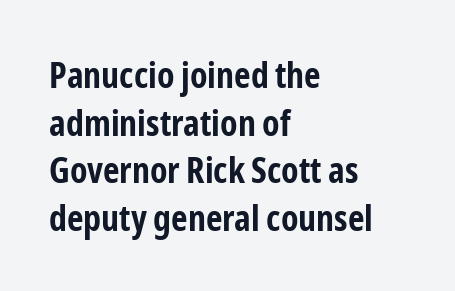
The image shows 36 px bold, condensed sans-serif type, upright; set left-aligned, normal line spacing (1.32x), normal letter spacing, not underlined; low stroke contrast and a medium x-height.
